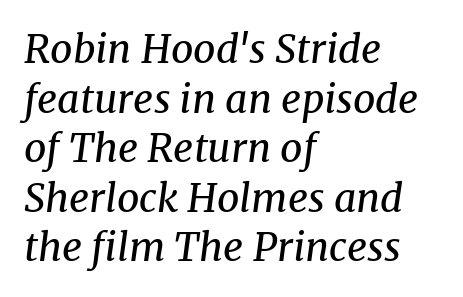
The passage shown stacks its lines at a standard gap. Yep, that's italic — everything's leaning. The font is comparable to plain body text, perhaps lighter. Letterform terminals end in serifs throughout the passage. Inter-character spacing is left at the font's built-in metrics. The face used here is proportionally spaced, like ordinary book or web type.
